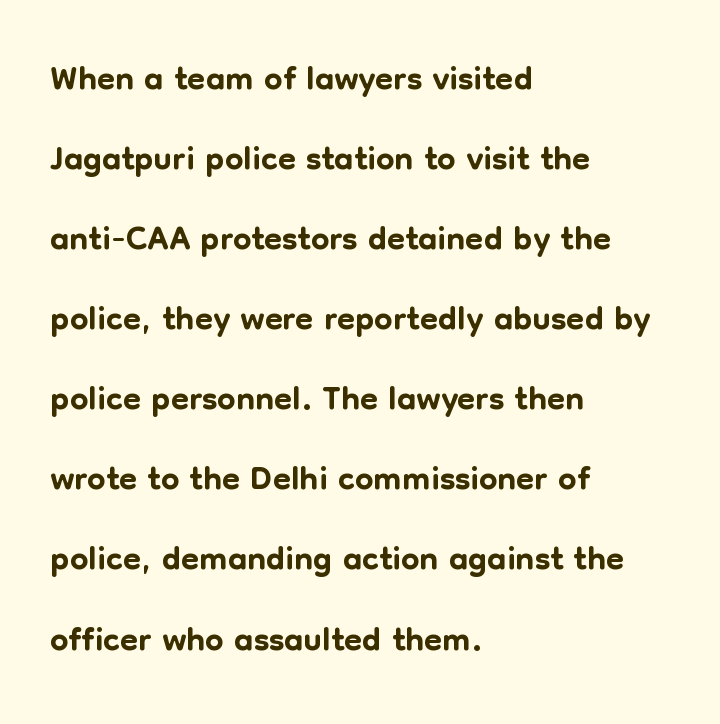
The image shows 52 px sans-serif type, upright; set left-aligned, normal line spacing (1.54x), normal letter spacing, not underlined; low stroke contrast and a medium x-height.
